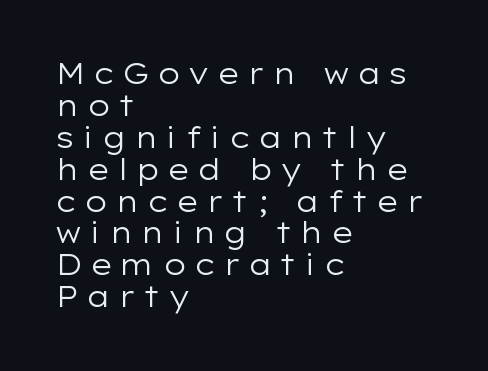
Q: Is the text bold? A: No.
Q: Is the text italic (slanted)? A: No, it is upright.
Q: Is the typeface a serif or a sans-serif typeface? A: Sans-serif.
Q: Is the text underlined? A: No.
Q: How is the paragraph aligned? A: Left-aligned.
Q: Is the spacing between letters normal or unusually wide? A: Unusually wide.
Q: Is the spacing between lines tight, normal or loose? A: Tight.
Q: Width (condensed, normal, or wide)? A: Wide.
Q: Stroke contrast? A: Low.
Q: x-height? A: Medium.
Q: Monospaced? A: No.
